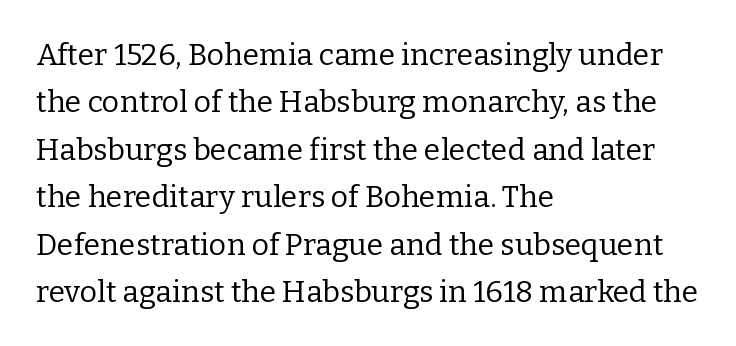
{"serif": "yes", "italic": "no", "bold": "no", "weight": "regular", "width": "normal", "stroke_contrast": "low", "x_height": "medium", "monospaced": "no", "underline": "no", "align": "left", "line_spacing": "normal", "line_spacing_ratio": 1.58, "letter_spacing": "normal", "letter_spacing_em": 0.0, "glyph_px": 30}
